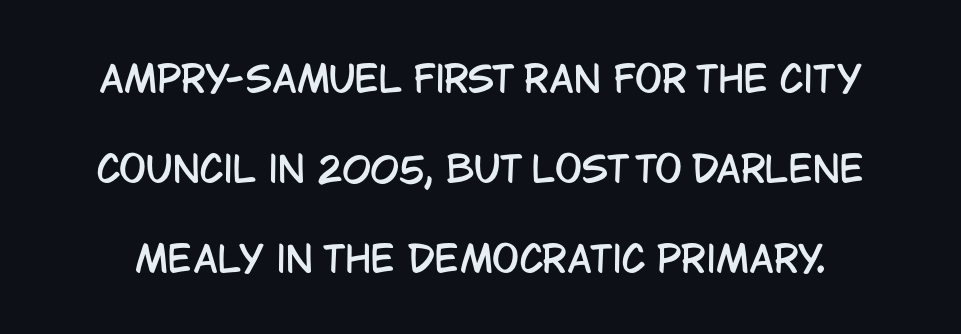
Do the characters align in a grid? No, the font is proportional. The characters display no serif detailing; their extremities are plain. The horizontal fit of the characters is conventional and even. Honestly, there is no underline to notice here at all. Regarding leading, the lines here are spaced well apart. Notice how the stems are strictly vertical — no italics here.
